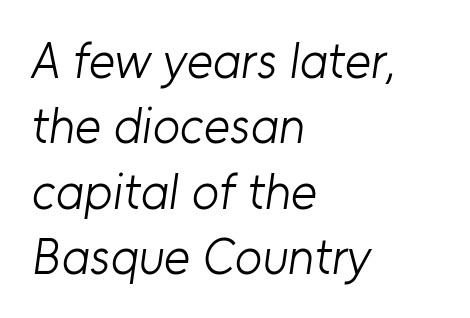
Q: Is the text bold? A: No.
Q: Is the typeface a serif or a sans-serif typeface? A: Sans-serif.
Q: Is the text underlined? A: No.
Q: How is the paragraph aligned? A: Left-aligned.
Q: Is the spacing between letters normal or unusually wide? A: Normal.
Q: Is the spacing between lines tight, normal or loose? A: Normal.
Q: Width (condensed, normal, or wide)? A: Normal.
Q: Stroke contrast? A: Low.
Q: x-height? A: Medium.
Q: Monospaced? A: No.
